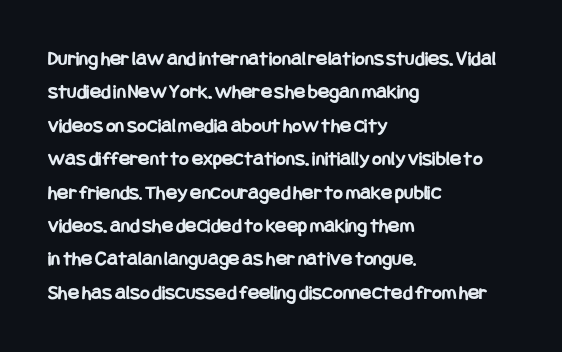
The image shows 21 px bold type, upright; set left-aligned, normal line spacing (1.59x), normal letter spacing, not underlined.
